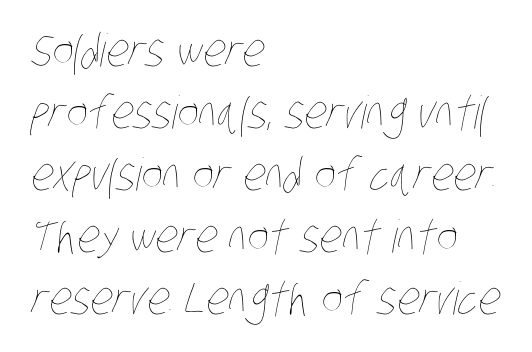
Stems and bowls with no extra thickness — not bold. Decoration check: the copy has no underline. Is this a fixed-width face? No — the glyphs have proportional, varying widths. This block has exactly the height ordinary leading produces.
